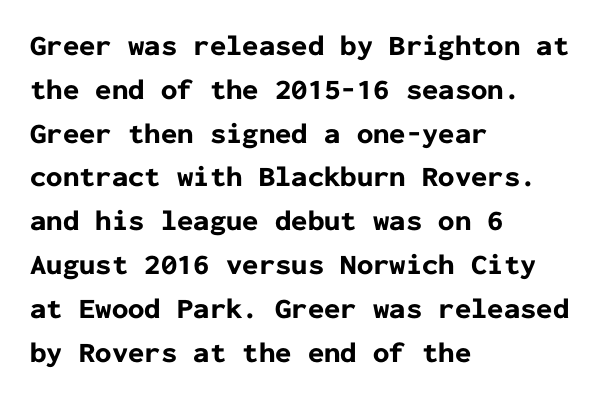
{"serif": "no", "italic": "no", "bold": "yes", "weight": "bold", "width": "normal", "stroke_contrast": "low", "x_height": "medium", "monospaced": "yes", "underline": "no", "align": "left", "line_spacing": "normal", "line_spacing_ratio": 1.51, "letter_spacing": "normal", "letter_spacing_em": 0.0, "glyph_px": 29}
